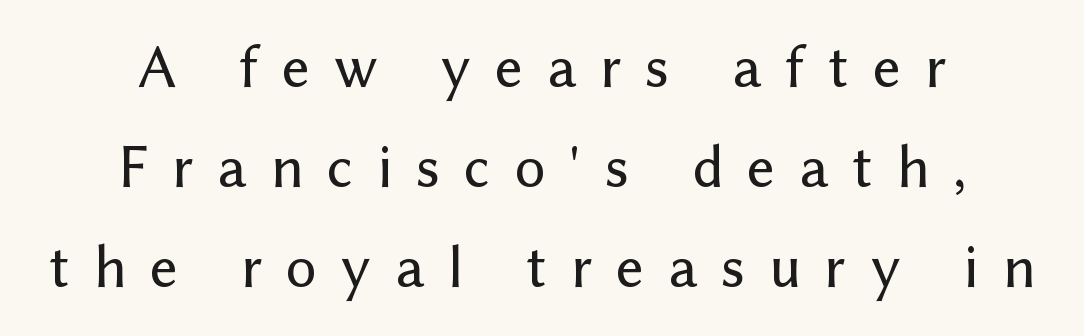
{"serif": "no", "italic": "no", "width": "normal", "stroke_contrast": "low", "x_height": "medium", "monospaced": "no", "underline": "no", "align": "center", "line_spacing": "normal", "line_spacing_ratio": 1.64, "letter_spacing": "wide", "letter_spacing_em": 0.39, "glyph_px": 61}
